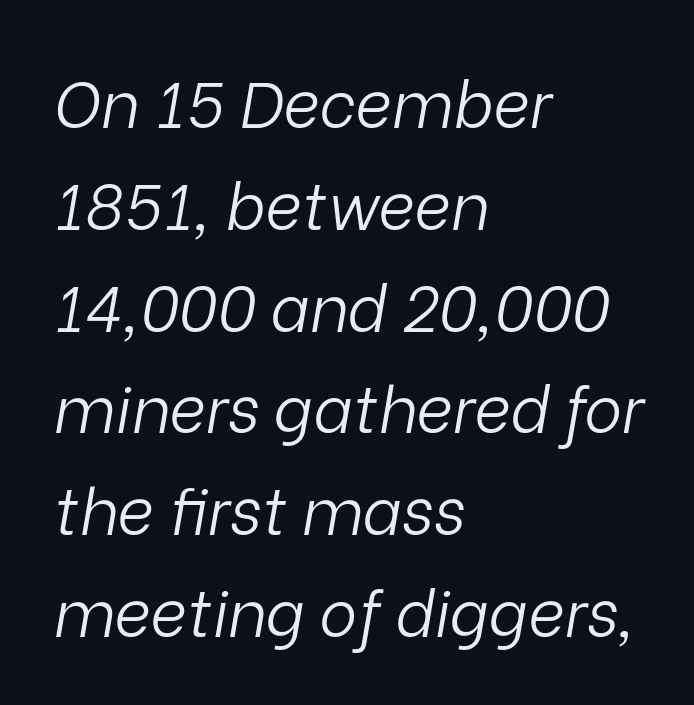
Baseline-to-baseline distance is the conventional proportion of letter height. Do the characters align in a grid? No, the font is proportional. Casual observation: everything's shoved over to the left. Quick note: underline off. Think standard paragraph weight, or any step lighter than that. Emphasis-style slanted type is in use.
